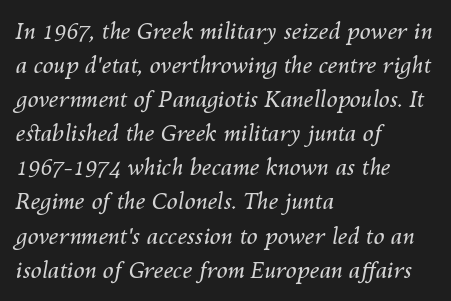
Q: Is the text bold? A: No.
Q: Is the text italic (slanted)? A: Yes, it leans right by about 10 degrees.
Q: Is the text underlined? A: No.
Q: How is the paragraph aligned? A: Left-aligned.
Q: Is the spacing between letters normal or unusually wide? A: Normal.
Q: Is the spacing between lines tight, normal or loose? A: Normal.
